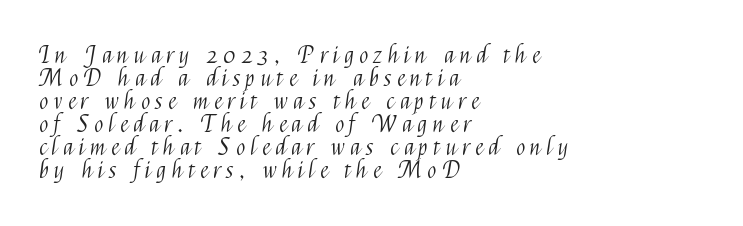
The image shows 24 px text type; set left-aligned, tight line spacing (0.96x), unusually wide letter spacing (+0.24 em), not underlined.
